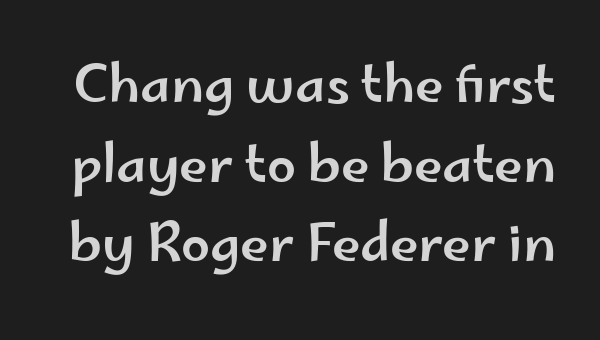
{"serif": "no", "italic": "no", "width": "wide", "stroke_contrast": "low", "x_height": "small", "monospaced": "no", "underline": "no", "line_spacing": "normal", "line_spacing_ratio": 1.53, "letter_spacing": "normal", "letter_spacing_em": 0.0, "glyph_px": 52}
